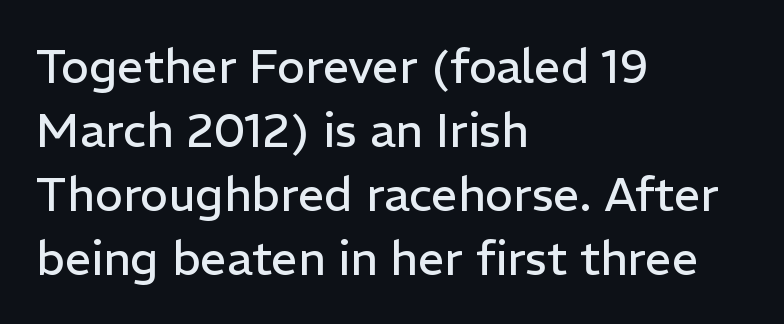
{"serif": "no", "italic": "no", "bold": "no", "weight": "regular", "width": "normal", "stroke_contrast": "low", "x_height": "medium", "monospaced": "no", "underline": "no", "align": "left", "line_spacing": "normal", "line_spacing_ratio": 1.36, "letter_spacing": "normal", "letter_spacing_em": 0.0, "glyph_px": 47}
